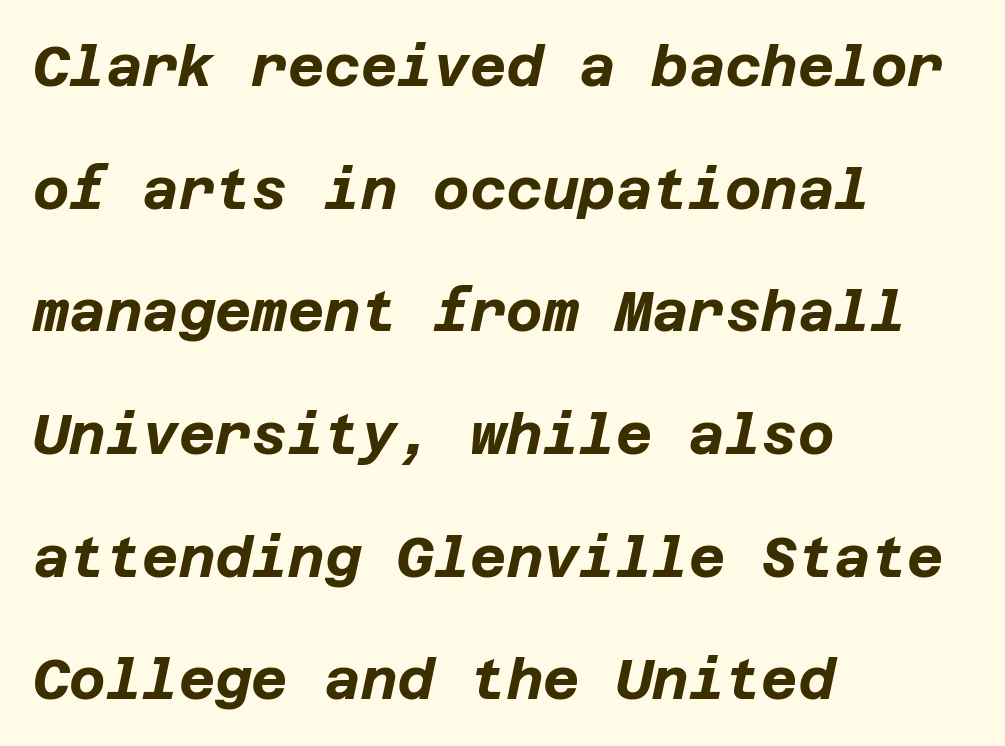
Does the lettering tilt? It does — this is italic. The line texture is even and compact thanks to regular tracking. The string is rendered with underlining switched off. Caption: bold face, heavy strokes. The rag falls on the right side of this text block.
